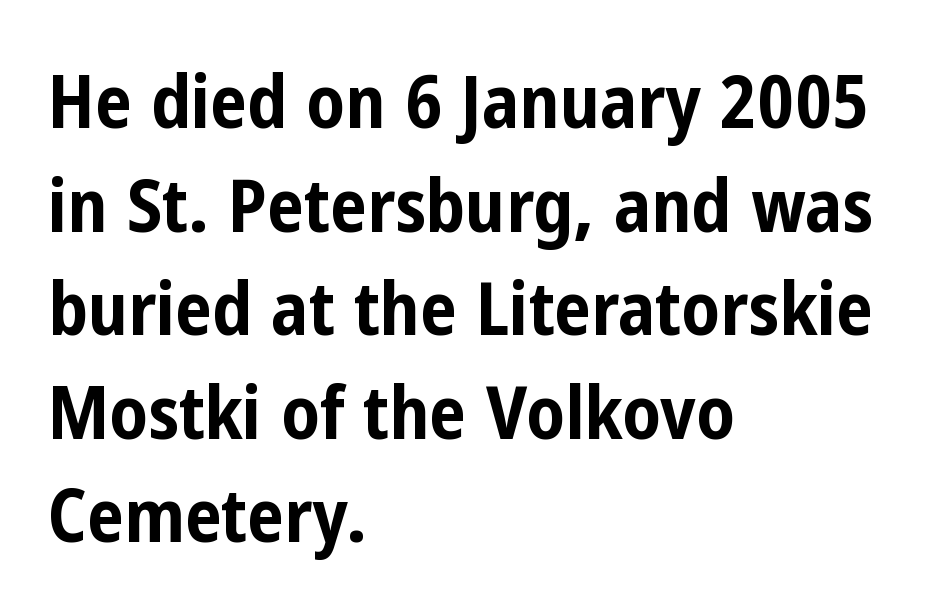
{"serif": "no", "italic": "no", "bold": "yes", "weight": "bold", "width": "condensed", "stroke_contrast": "low", "x_height": "medium", "monospaced": "no", "underline": "no", "align": "left", "line_spacing": "normal", "line_spacing_ratio": 1.4, "letter_spacing": "normal", "letter_spacing_em": 0.0, "glyph_px": 74}
